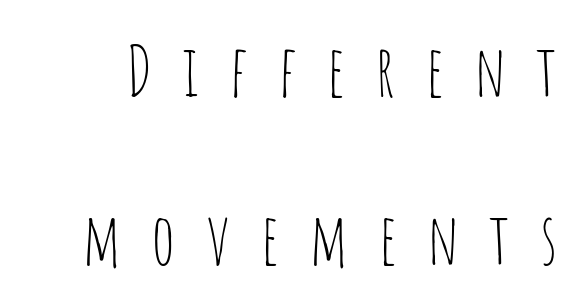
Tracking value appears strongly positive — letters spread wide. Stroke terminals: plain, sans-serif. The face used here is proportionally spaced, like ordinary book or web type. Decoration check: the copy has no underline.
